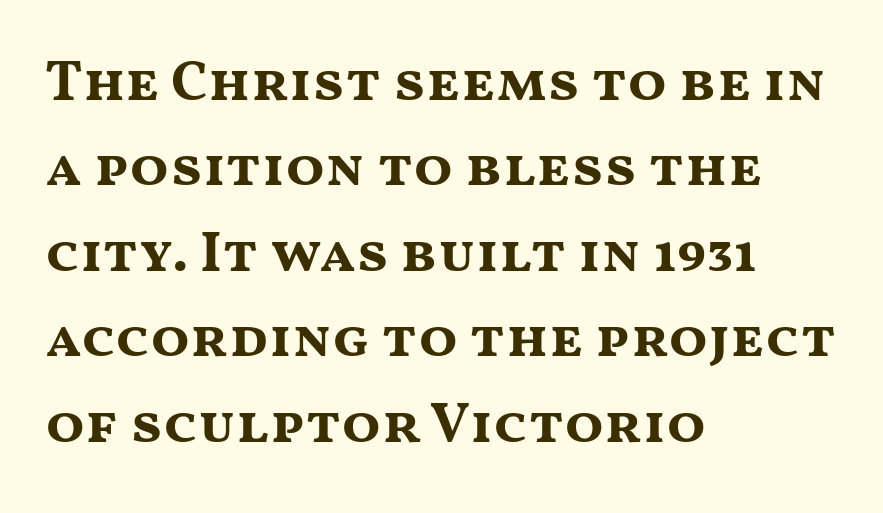
The image shows 57 px bold, wide sans-serif type, upright; set left-aligned, normal line spacing (1.5x), normal letter spacing, not underlined; medium stroke contrast and a medium x-height.
